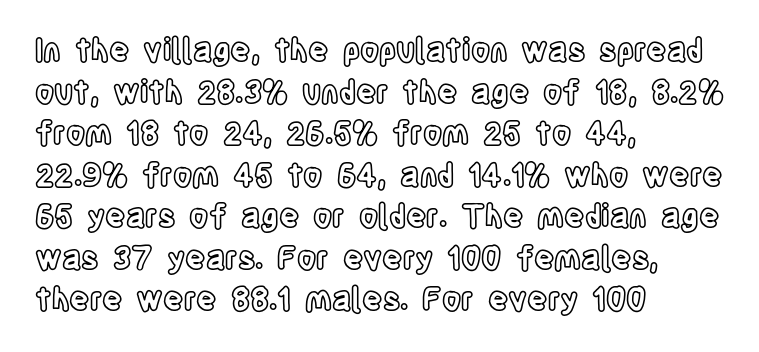
The image shows 31 px condensed type, upright; set left-aligned, normal line spacing (1.34x), normal letter spacing, not underlined; a large x-height.
